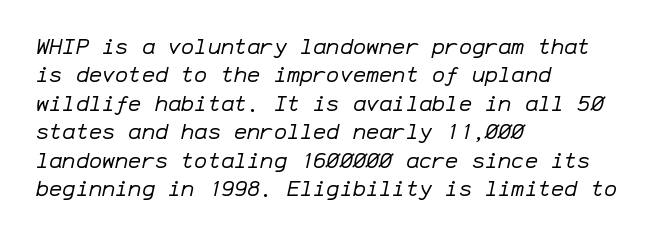
Quick note: italic. This block has exactly the height ordinary leading produces. Casual observation: everything's shoved over to the left. Observe the ordinary spacing: letters are neighbours, not strangers. Bare-footed words on every line. Stem width sits at or under what a default text font uses.
